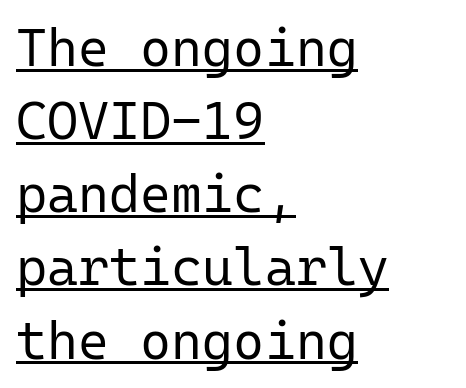
Q: Is the text bold? A: No.
Q: Is the text italic (slanted)? A: No, it is upright.
Q: Is the typeface a serif or a sans-serif typeface? A: Sans-serif.
Q: Is the text underlined? A: Yes.
Q: How is the paragraph aligned? A: Left-aligned.
Q: Is the spacing between letters normal or unusually wide? A: Normal.
Q: Is the spacing between lines tight, normal or loose? A: Normal.
Q: Width (condensed, normal, or wide)? A: Normal.
Q: Stroke contrast? A: Low.
Q: x-height? A: Medium.
Q: Monospaced? A: Yes.
